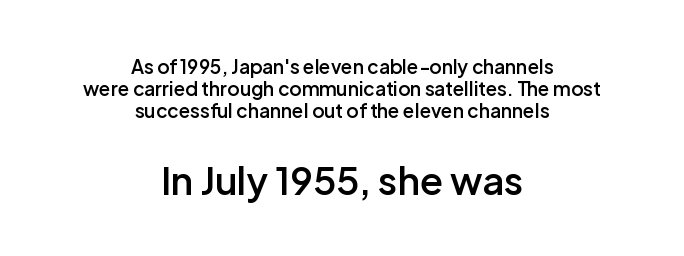
Q: Is the text bold? A: Semi-bold.
Q: Is the text italic (slanted)? A: No, it is upright.
Q: Is the typeface a serif or a sans-serif typeface? A: Sans-serif.
Q: Is the text underlined? A: No.
Q: How is the paragraph aligned? A: Centered.
Q: Is the spacing between letters normal or unusually wide? A: Normal.
Q: Which block of text is set in a larger size, the first (top) or the second (bottom)? A: The second (bottom) one.
Q: Width (condensed, normal, or wide)? A: Normal.
Q: Stroke contrast? A: Low.
Q: x-height? A: Medium.
Q: Monospaced? A: No.
